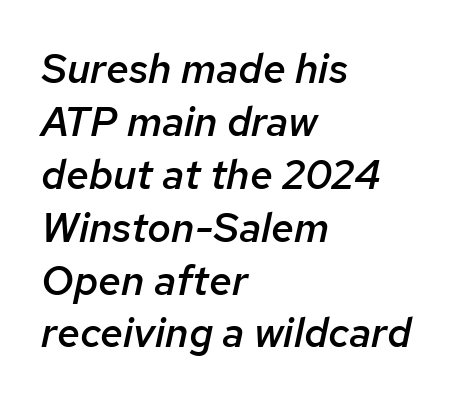
The image shows 41 px semibold type, italic (leaning right); set left-aligned, normal line spacing (1.29x), normal letter spacing, not underlined; low stroke contrast and a medium x-height.
